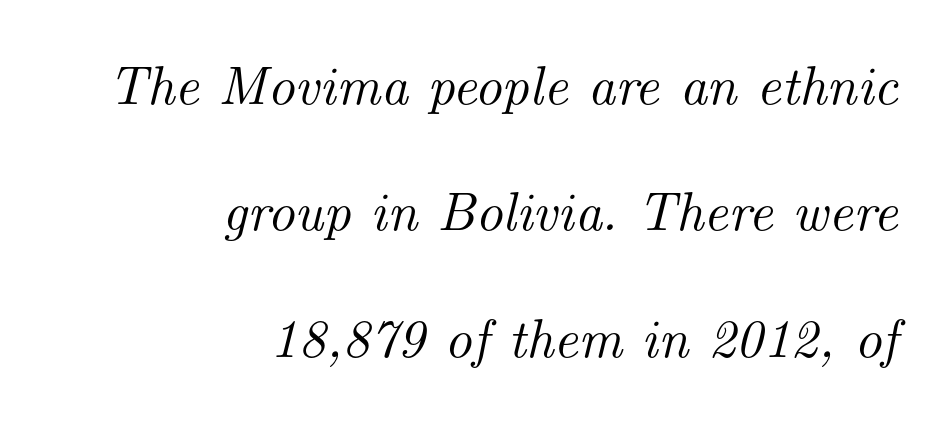
{"serif": "yes", "italic": "yes", "lean": "right", "slant_degrees": 14, "width": "normal", "stroke_contrast": "medium", "x_height": "small", "monospaced": "no", "underline": "no", "align": "right", "line_spacing": "loose", "line_spacing_ratio": 2.34, "letter_spacing": "normal", "letter_spacing_em": 0.0, "glyph_px": 54}
